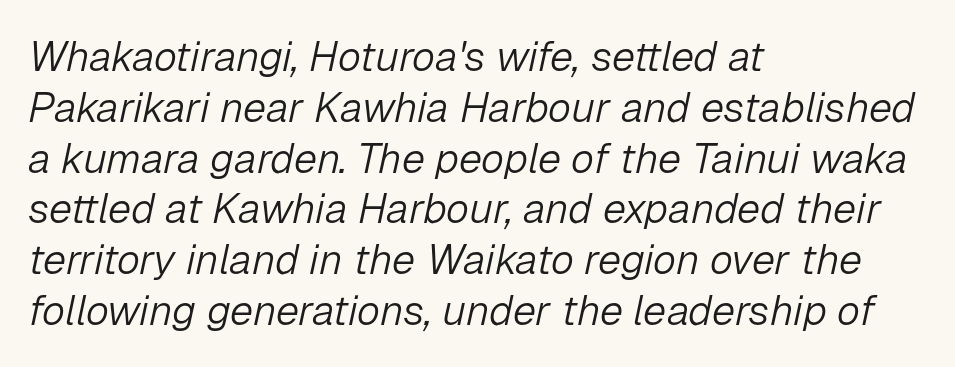
Q: Is the text bold? A: No.
Q: Is the text italic (slanted)? A: Yes, it leans right by about 12 degrees.
Q: Is the text underlined? A: No.
Q: How is the paragraph aligned? A: Left-aligned.
Q: Is the spacing between letters normal or unusually wide? A: Normal.
Q: Width (condensed, normal, or wide)? A: Normal.
Q: Stroke contrast? A: Low.
Q: x-height? A: Medium.
Q: Monospaced? A: No.
